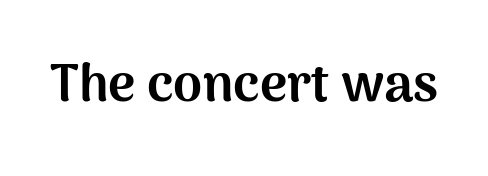
Q: Is the text bold? A: Yes.
Q: Is the text italic (slanted)? A: No, it is upright.
Q: Is the typeface a serif or a sans-serif typeface? A: Sans-serif.
Q: Is the text underlined? A: No.
Q: Is the spacing between letters normal or unusually wide? A: Normal.
Q: Width (condensed, normal, or wide)? A: Normal.
Q: Stroke contrast? A: Medium.
Q: x-height? A: Medium.
Q: Monospaced? A: No.
